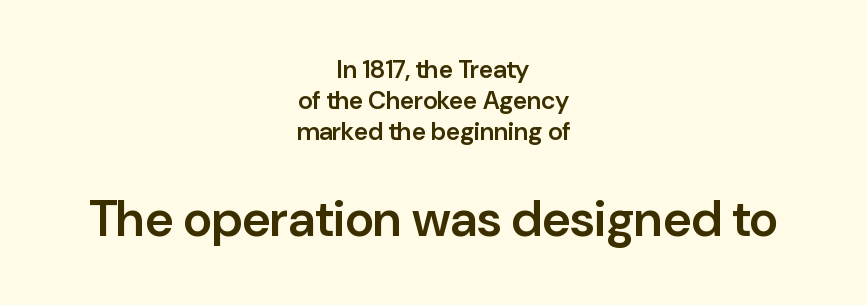
The image shows 50 px semibold sans-serif type, upright; set centered, line spacing 1.24x, normal letter spacing, not underlined; the second (bottom) block is 2.0x larger; low stroke contrast and a medium x-height.
